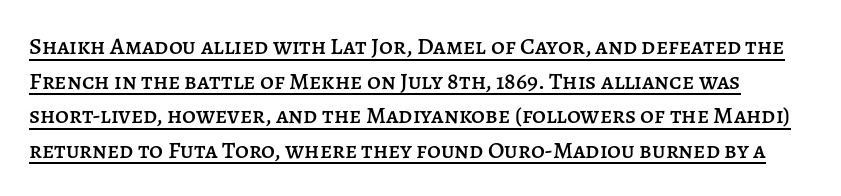
Caption: standard tracking, unaltered. The passage shown is underscored from start to finish. The space between consecutive lines is moderate. The type sits square on the baseline with zero lean.
